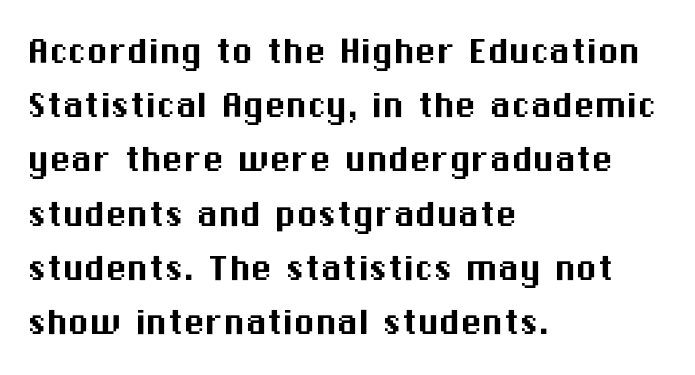
{"serif": "no", "italic": "no", "width": "normal", "stroke_contrast": "medium", "x_height": "medium", "monospaced": "no", "underline": "no", "align": "left", "line_spacing": "normal", "line_spacing_ratio": 1.26, "letter_spacing": "normal", "letter_spacing_em": 0.0, "glyph_px": 43}
